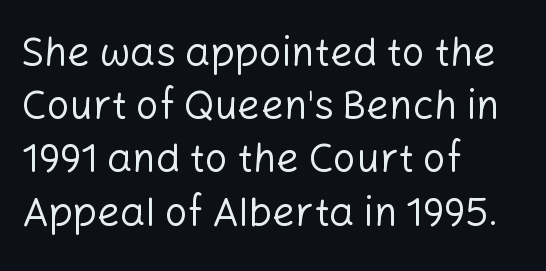
The image shows 40 px regular-weight sans-serif type, upright; set left-aligned, normal line spacing (1.33x), normal letter spacing, not underlined; low stroke contrast and a medium x-height.
